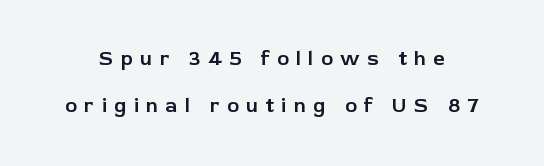
The image shows 20 px text type, upright; set loose line spacing (2.36x), unusually wide letter spacing (+0.37 em), not underlined.
